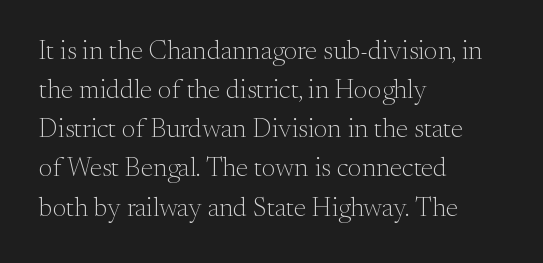
{"italic": "no", "bold": "no", "underline": "no", "align": "left", "line_spacing": "normal", "line_spacing_ratio": 1.45, "letter_spacing": "normal", "letter_spacing_em": 0.0, "glyph_px": 27}
